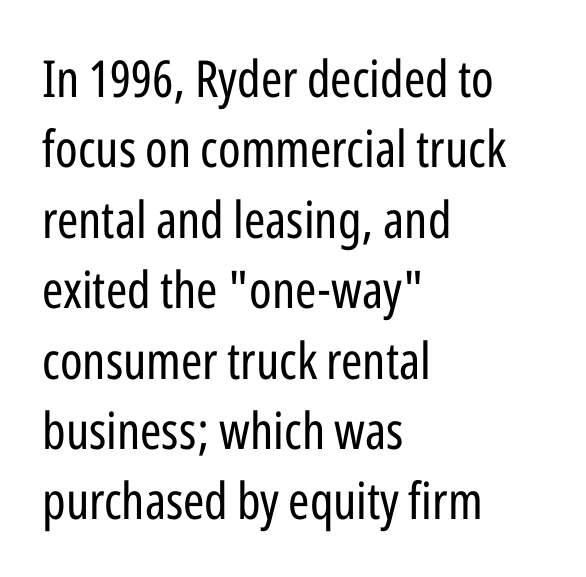
Q: Is the text bold? A: No.
Q: Is the text italic (slanted)? A: No, it is upright.
Q: Is the typeface a serif or a sans-serif typeface? A: Sans-serif.
Q: Is the text underlined? A: No.
Q: How is the paragraph aligned? A: Left-aligned.
Q: Is the spacing between letters normal or unusually wide? A: Normal.
Q: Is the spacing between lines tight, normal or loose? A: Normal.
Q: Width (condensed, normal, or wide)? A: Condensed.
Q: Stroke contrast? A: Low.
Q: x-height? A: Medium.
Q: Monospaced? A: No.
